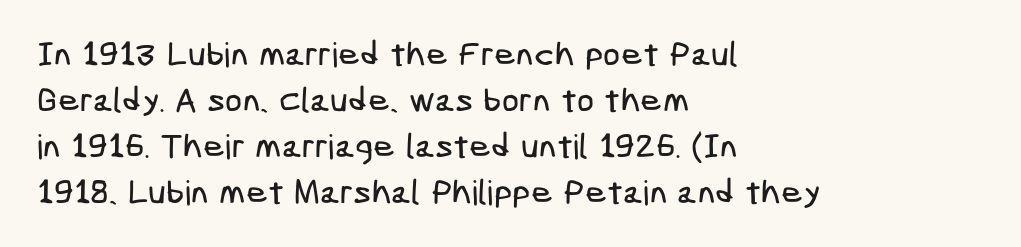
Q: Is the typeface a serif or a sans-serif typeface? A: Sans-serif.
Q: Is the text underlined? A: No.
Q: How is the paragraph aligned? A: Left-aligned.
Q: Is the spacing between letters normal or unusually wide? A: Normal.
Q: Is the spacing between lines tight, normal or loose? A: Normal.
Q: Width (condensed, normal, or wide)? A: Condensed.
Q: Stroke contrast? A: Low.
Q: x-height? A: Medium.
